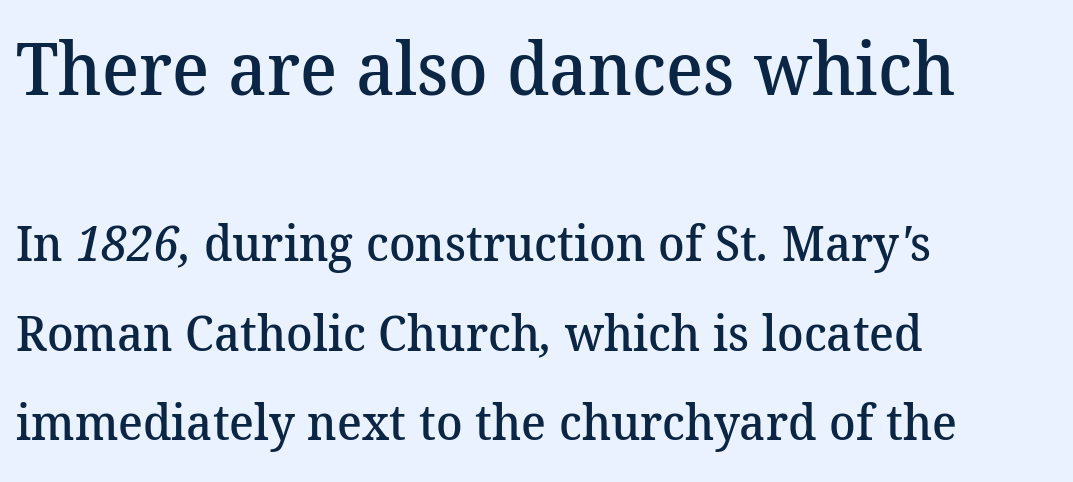
{"serif": "yes", "bold": "semi", "weight": "semibold", "width": "normal", "stroke_contrast": "medium", "x_height": "medium", "monospaced": "no", "underline": "no", "align": "left", "line_spacing_ratio": 1.83, "letter_spacing": "normal", "letter_spacing_em": 0.0, "larger_block": "first", "size_ratio": 1.49, "glyph_px": 73}
